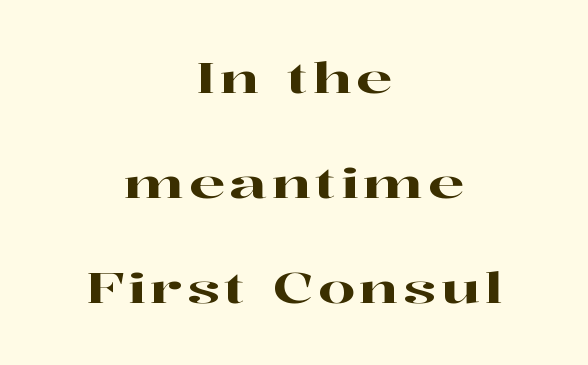
The image shows 42 px wide serif type, upright; set centered, loose line spacing (2.5x), not underlined; high stroke contrast and a medium x-height.
